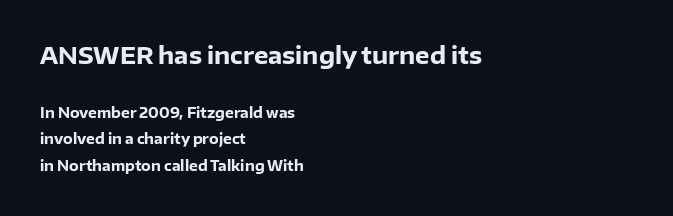
{"italic": "no", "bold": "yes", "underline": "no", "align": "left", "line_spacing": "loose", "line_spacing_ratio": 1.92, "letter_spacing": "normal", "letter_spacing_em": 0.0, "larger_block": "first", "size_ratio": 1.64, "glyph_px": 23}
